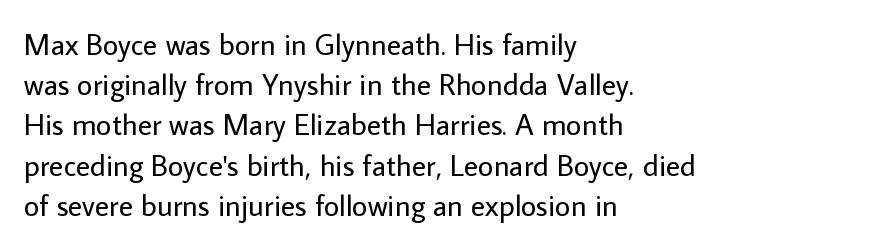
{"serif": "no", "italic": "no", "bold": "no", "weight": "regular", "width": "normal", "stroke_contrast": "low", "x_height": "medium", "monospaced": "no", "underline": "no", "align": "left", "line_spacing": "normal", "line_spacing_ratio": 1.34, "letter_spacing": "normal", "letter_spacing_em": 0.0, "glyph_px": 30}
